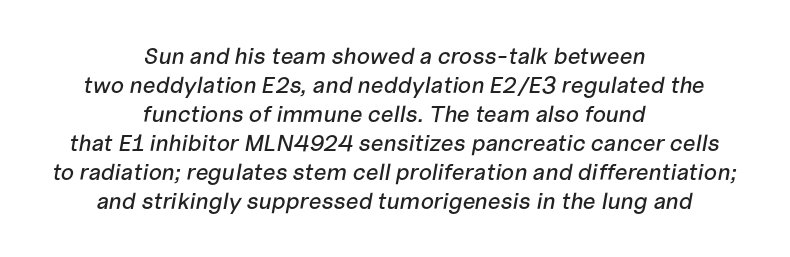
{"italic": "yes", "lean": "right", "slant_degrees": 10, "underline": "no", "align": "center", "line_spacing": "normal", "line_spacing_ratio": 1.26, "letter_spacing": "normal", "letter_spacing_em": 0.0, "glyph_px": 23}
